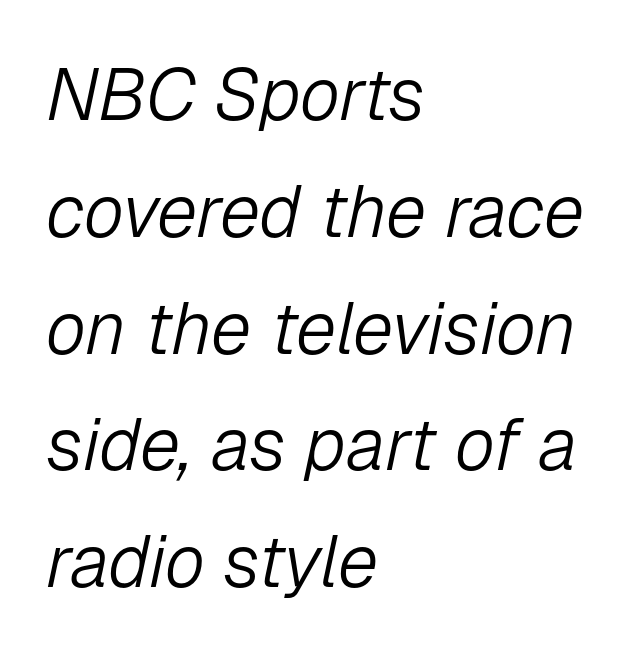
The image shows 73 px light type, italic (leaning right); set left-aligned, normal line spacing (1.6x), normal letter spacing, not underlined; low stroke contrast and a medium x-height.
